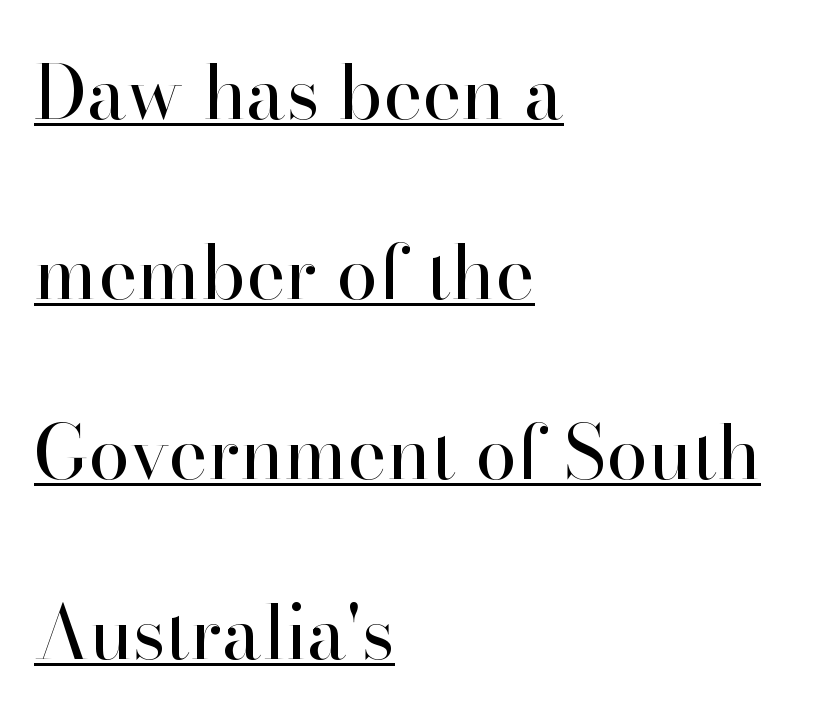
{"serif": "yes", "italic": "no", "bold": "no", "weight": "regular", "width": "normal", "stroke_contrast": "high", "x_height": "small", "monospaced": "no", "underline": "yes", "align": "left", "line_spacing": "loose", "line_spacing_ratio": 2.4, "letter_spacing": "normal", "letter_spacing_em": 0.0, "glyph_px": 75}
